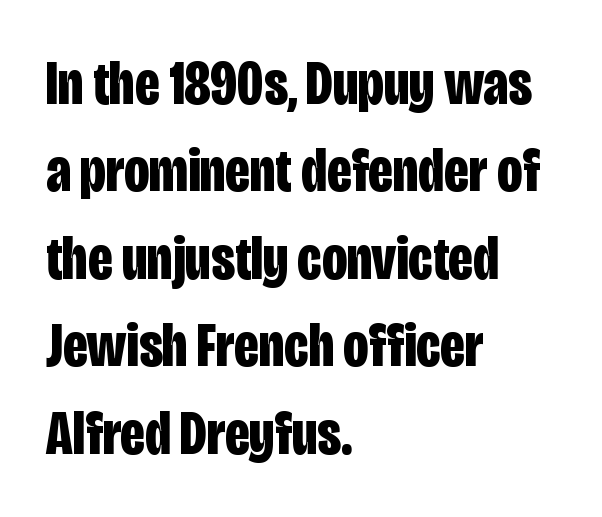
{"serif": "no", "italic": "no", "bold": "yes", "weight": "bold", "width": "condensed", "stroke_contrast": "low", "x_height": "large", "monospaced": "no", "underline": "no", "align": "left", "line_spacing": "normal", "line_spacing_ratio": 1.41, "letter_spacing": "normal", "letter_spacing_em": 0.0, "glyph_px": 62}
